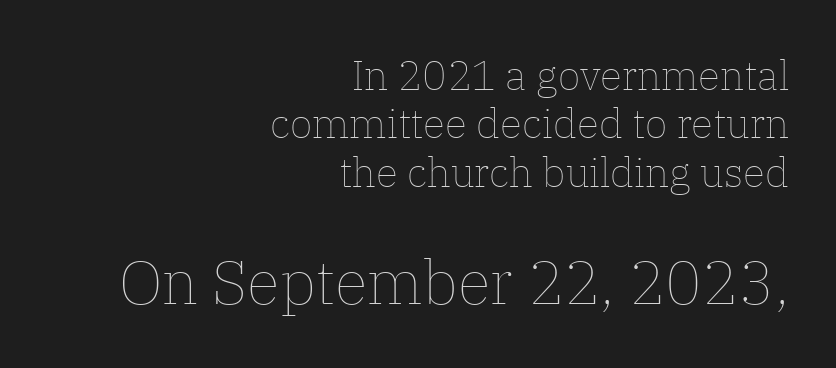
The strokes carry an ordinary text weight at most. Here the designer chose a conventional face with non-uniform glyph widths. Standard letterfit; no display-style spreading of the glyphs. Of the two passages, the one underneath uses the larger point size. The paragraph has a hard right edge and a soft left edge.
